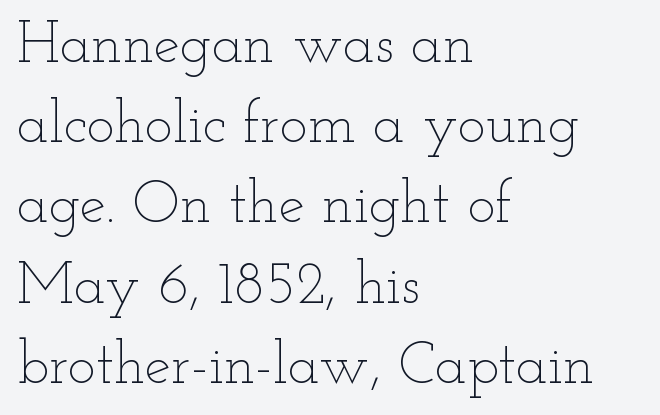
The image shows 59 px thin, wide type, upright; set left-aligned, normal line spacing (1.36x), normal letter spacing, not underlined; low stroke contrast and a small x-height.
